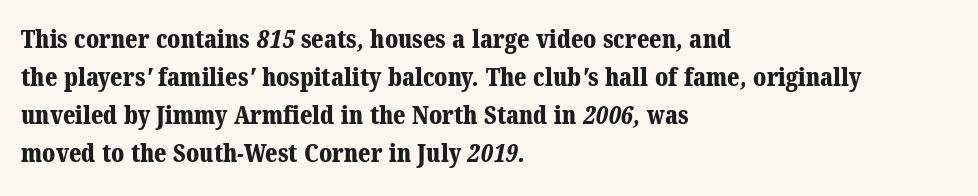
Q: Is the text bold? A: Yes.
Q: Is the text underlined? A: No.
Q: How is the paragraph aligned? A: Left-aligned.
Q: Is the spacing between letters normal or unusually wide? A: Normal.
Q: Is the spacing between lines tight, normal or loose? A: Normal.
